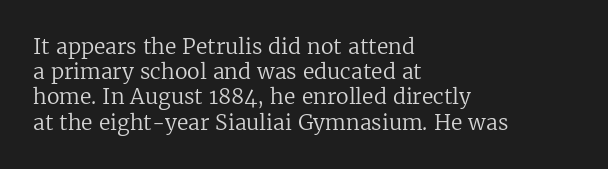
The letterforms sit shoulder to shoulder at normal distance. Typeset ragged right — the left edge is the straight one. The lettering holds an erect, upright posture throughout. Vertical stems look standard width or narrower in stroke. Beneath every word, the page is bare.
